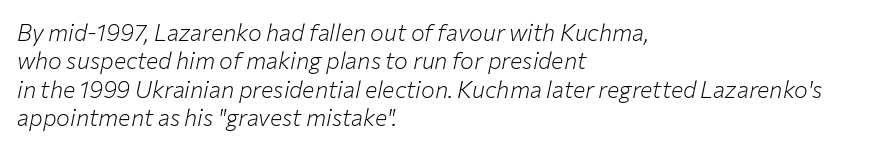
{"italic": "yes", "lean": "right", "slant_degrees": 12, "bold": "no", "underline": "no", "align": "left", "line_spacing_ratio": 1.23, "letter_spacing": "normal", "letter_spacing_em": 0.0, "glyph_px": 23}
